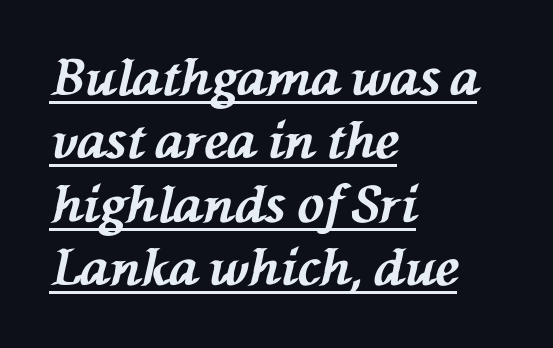
A typesetter would call this leading conventional body-copy spacing. Glance below the letters and you will spot a drawn line. The letterforms sit shoulder to shoulder at normal distance. Compared with ordinary roman type, these characters are visibly tilted. The typesetting leans heavy: a genuine bold.
